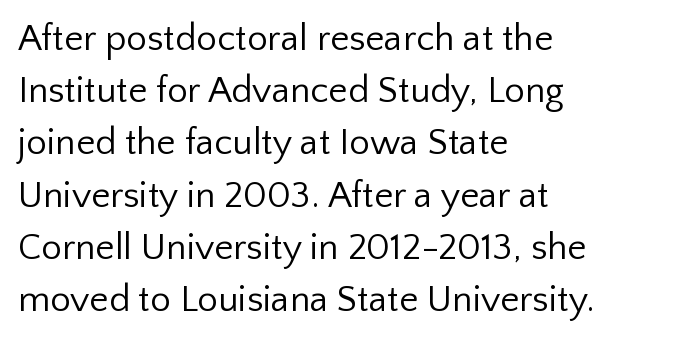
The image shows 37 px regular-weight sans-serif type, upright; set left-aligned, normal line spacing (1.41x), normal letter spacing, not underlined; low stroke contrast and a medium x-height.
